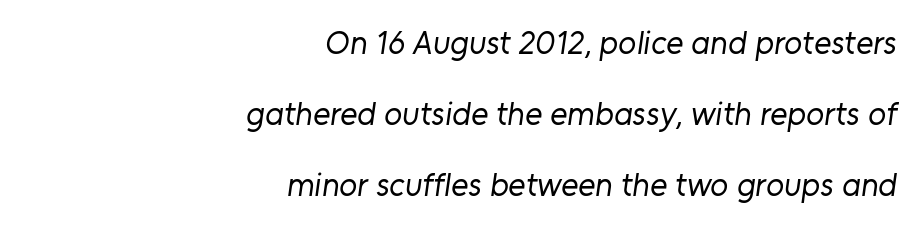
The words here are not underlined. The weight tops out at a normal text grade. One-word summary of the alignment: right. Spacing verdict: proportional, widths tailored to each character.
